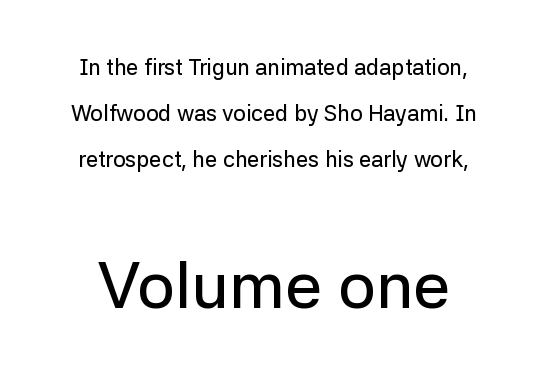
{"serif": "no", "italic": "no", "width": "normal", "stroke_contrast": "low", "x_height": "medium", "monospaced": "no", "underline": "no", "line_spacing": "loose", "line_spacing_ratio": 2.09, "letter_spacing": "normal", "letter_spacing_em": 0.0, "larger_block": "second", "size_ratio": 3.0, "glyph_px": 66}
